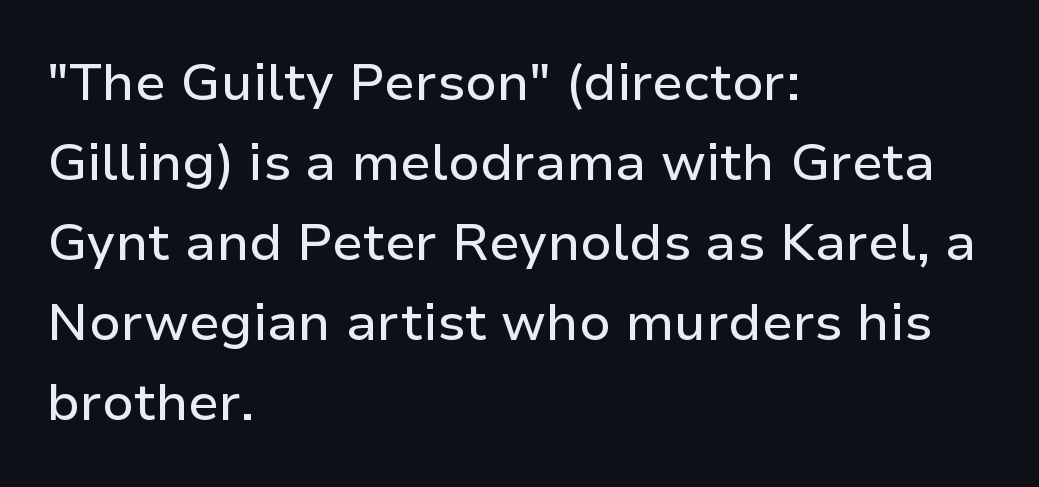
The letters sit at their default tracking, neither squeezed nor spread. Do the characters align in a grid? No, the font is proportional. Left-aligned paragraph, ragged on the right. Lines of text with bare space underneath. Observe the absence of serifs on each vertical stroke in this sample.
